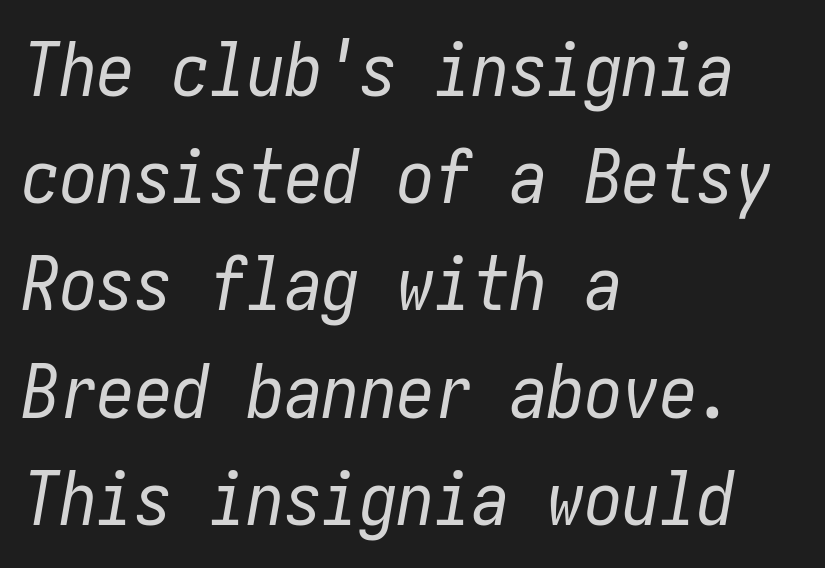
The image shows 75 px regular-weight, condensed type, italic (leaning right); set left-aligned, normal line spacing (1.43x), normal letter spacing, not underlined; low stroke contrast and a medium x-height.
